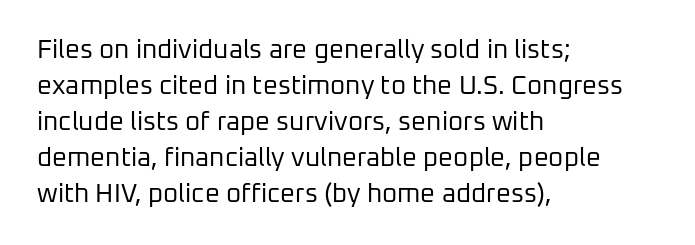
The characters are drawn with everyday or finer stroke widths. Line beginnings align vertically; line endings do not. Rule under the text: the space is simply empty. Words appear dense and cohesive because spacing is normal. Whoever set this chose a conventional vertical rhythm. Rendered with straight, roman letterforms.
